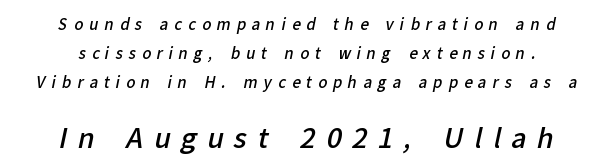
Leading is clearly above the norm, producing a sparse column. In this sample the second text group is rendered at the bigger scale. These lines are centered, leaving both edges ragged. Underline: absent. In terms of weight, the rendering is demibold, just under bold.
